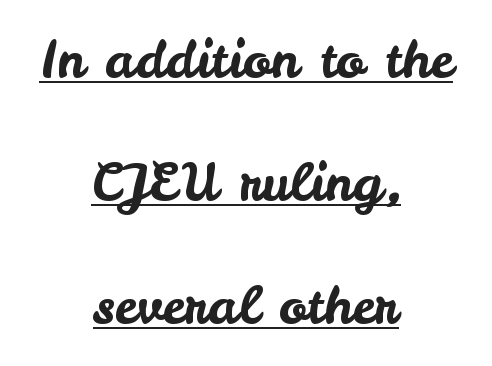
The line-height multiplier appears high, well above default. Notice how a bar underscores the lettering throughout. Unlike a traditional serif, this face leaves its strokes unadorned. The passage shown has conventional tracking throughout. Which margin do the lines hug? Neither — every line sits in the middle.
